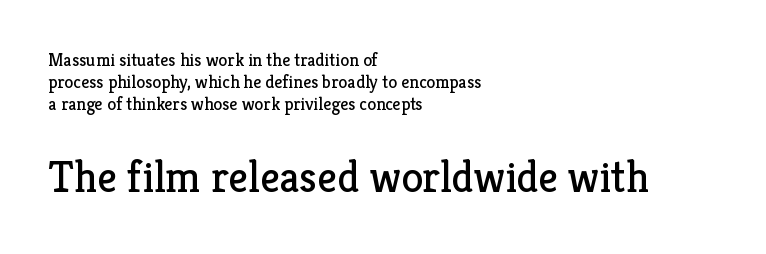
Q: Is the text bold? A: No.
Q: Is the text italic (slanted)? A: No, it is upright.
Q: Is the typeface a serif or a sans-serif typeface? A: Serif.
Q: Is the text underlined? A: No.
Q: How is the paragraph aligned? A: Left-aligned.
Q: Is the spacing between letters normal or unusually wide? A: Normal.
Q: Which block of text is set in a larger size, the first (top) or the second (bottom)? A: The second (bottom) one.
Q: Width (condensed, normal, or wide)? A: Normal.
Q: Stroke contrast? A: Low.
Q: x-height? A: Medium.
Q: Monospaced? A: No.
